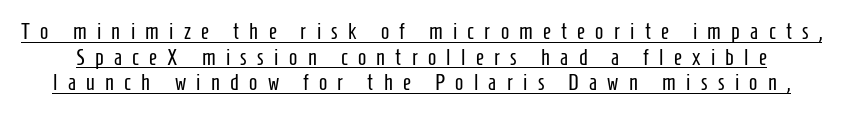
{"italic": "no", "bold": "no", "underline": "yes", "line_spacing_ratio": 1.17, "letter_spacing": "wide", "letter_spacing_em": 0.47, "glyph_px": 22}
